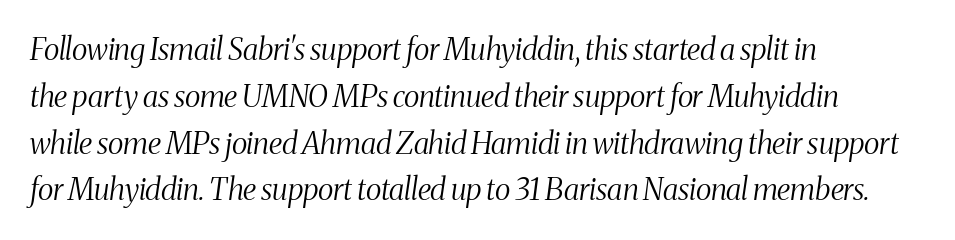
The words here are not underlined. Character widths vary here, with narrow letters taking less room than wide ones. Normally led — the rows are evenly, conventionally spaced. The face looks like a standard text weight, possibly lighter.
